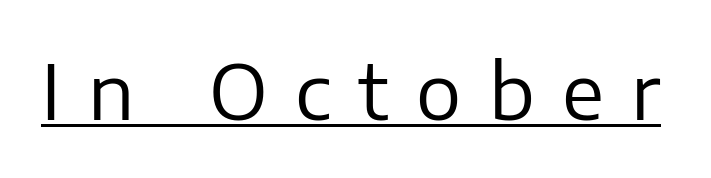
{"serif": "no", "italic": "no", "bold": "no", "weight": "regular", "width": "normal", "stroke_contrast": "low", "x_height": "medium", "monospaced": "no", "underline": "yes", "letter_spacing": "wide", "letter_spacing_em": 0.36, "glyph_px": 76}
